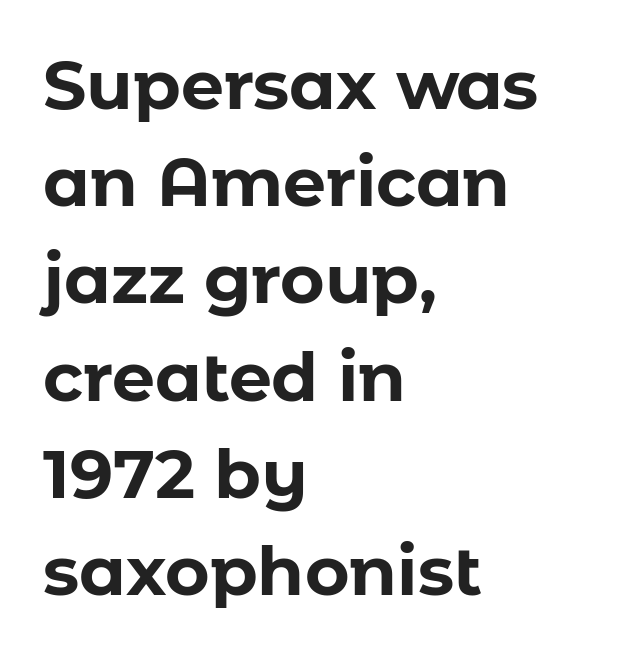
The image shows 68 px bold sans-serif type, upright; set left-aligned, normal line spacing (1.43x), normal letter spacing, not underlined; low stroke contrast and a medium x-height.
